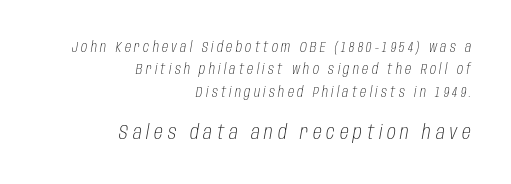
Q: Is the text bold? A: No.
Q: Is the text italic (slanted)? A: Yes, it leans right by about 10 degrees.
Q: Is the text underlined? A: No.
Q: How is the paragraph aligned? A: Right-aligned.
Q: Is the spacing between letters normal or unusually wide? A: Unusually wide.
Q: Is the spacing between lines tight, normal or loose? A: Normal.
Q: Which block of text is set in a larger size, the first (top) or the second (bottom)? A: The second (bottom) one.
